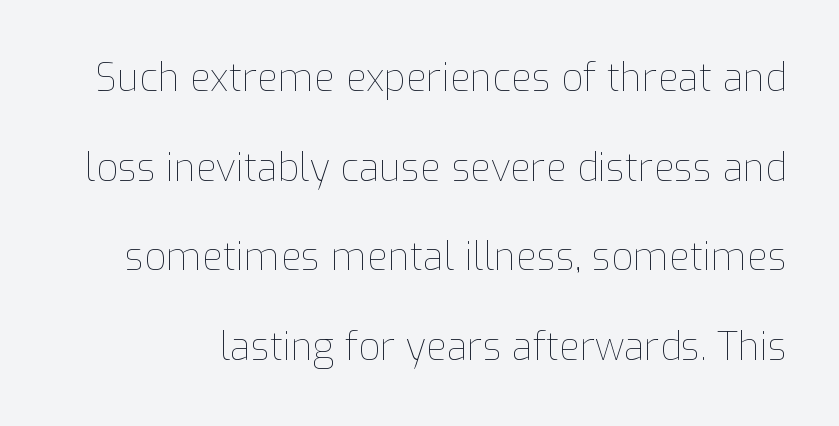
The gaps between neighbouring characters are ordinary and unremarkable. The glyphs are unaccompanied by any horizontal stroke below them. Style check: upright. These glyphs show unthickened strokes, regular width or finer. The rendering uses natural spacing where letterforms have individual widths.
